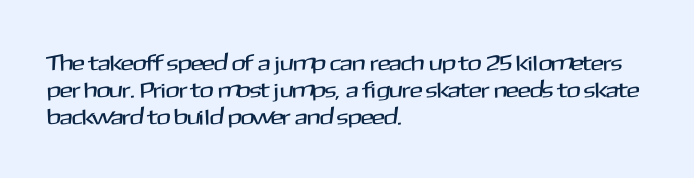
Is the block centered? No — it sits flush against the left margin. Beneath every word, the page is bare. What stands out about the letter spacing? Nothing — it is the standard amount. The lettering stays uniformly vertical, giving the passage a roman look.
